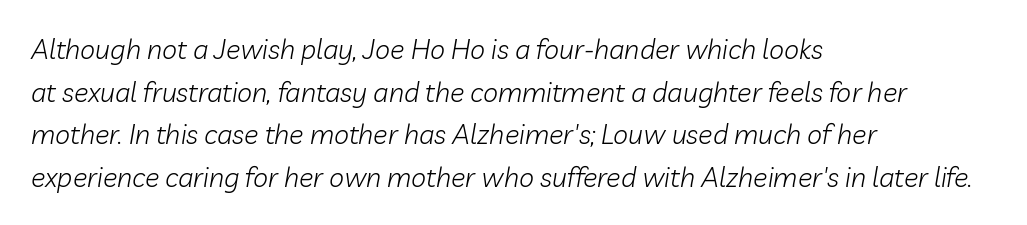
If you measured baseline to baseline, you'd find a middling distance. The specimen reads as italic at a glance. Is the stroke heavy? The answer is a plain regular-or-lighter. Does the copy run flush right? No — it runs flush left. Beneath every word, the page is bare.
